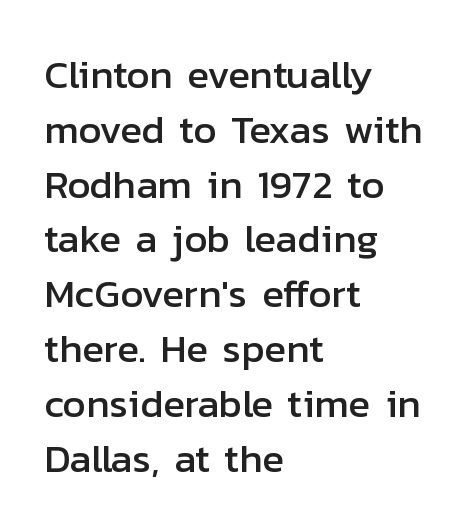
The image shows 40 px sans-serif type, upright; set left-aligned, normal line spacing (1.37x), normal letter spacing, not underlined; low stroke contrast and a medium x-height.
